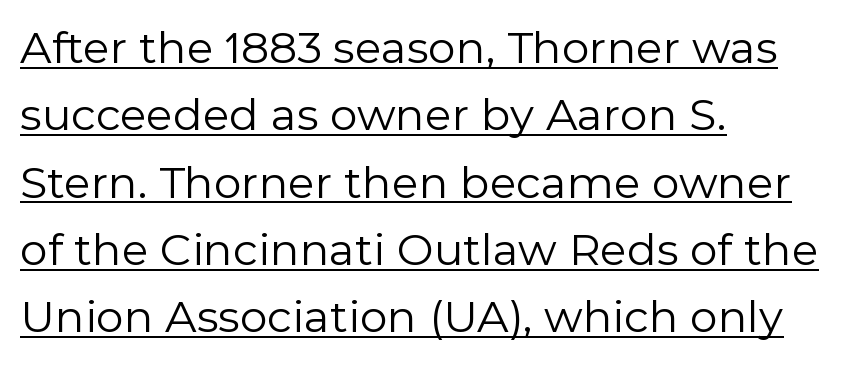
The image shows 44 px regular-weight sans-serif type, upright; set left-aligned, normal line spacing (1.53x), normal letter spacing, underlined; a medium x-height.
